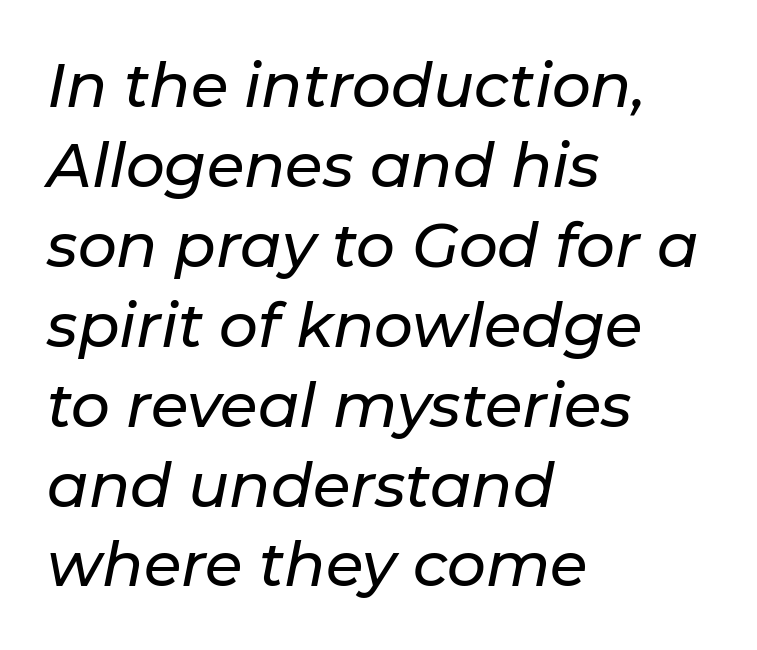
This rendering leaves character spacing at its baseline value. These lines were composed using italics. Spacing verdict: proportional, widths tailored to each character. Only glyphs here, with clear space below each row. These lines sit exactly where default settings would place them.
